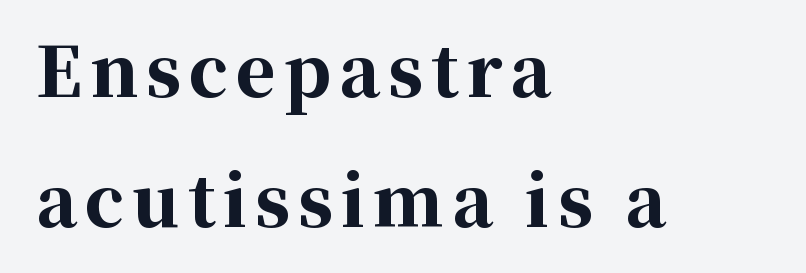
The image shows 69 px bold serif type, upright; set left-aligned, line spacing 1.89x, not underlined; high stroke contrast and a medium x-height.
